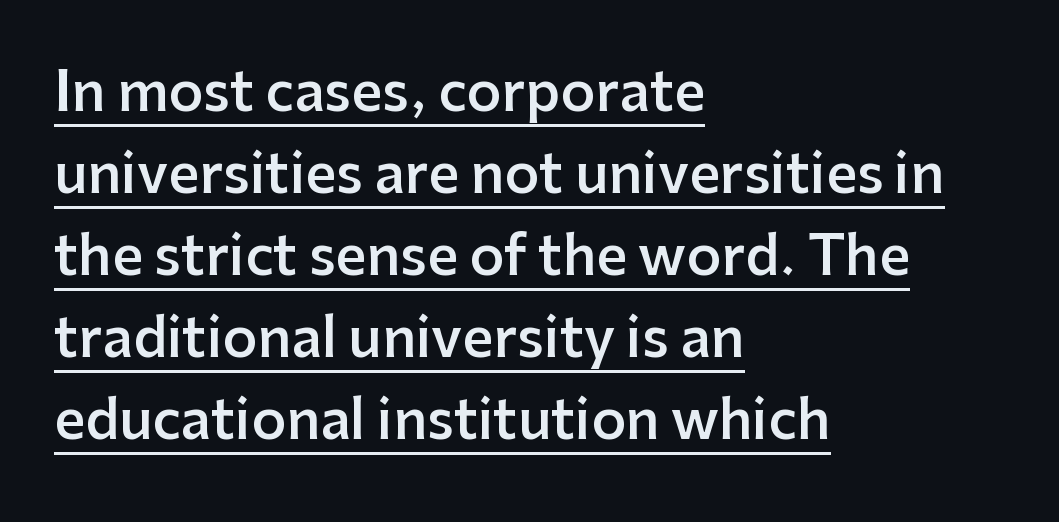
Letter spacing: default. How heavy is the stroke? Medium-heavy — a semibold, shy of bold. To sum up the face: it is a sans, with no serifs. This block has exactly the height ordinary leading produces. The passage is arranged the way most books set body copy — flush left. The face used here is proportionally spaced, like ordinary book or web type.
